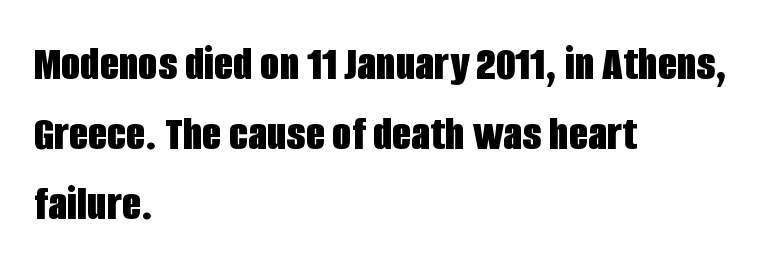
This sample has the flowing, uneven cadence of proportional lettering. Glance below the letters and you will spot only blank space. Compared with an ordinary text face, these strokes are far heavier — a full bold. Summary of vertical rhythm: regular, with standard interline spacing. Reading down the block, your eye returns to a fixed left position each line.
